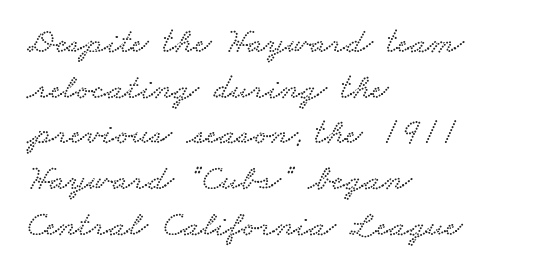
Has an underline been added? It has not. This rendering leaves character spacing at its baseline value. A classic flush-left, rag-right setting is used for this passage. The glyphs in this specimen are seriffed. Character widths vary here, with narrow letters taking less room than wide ones. Honestly, the row spacing looks completely unremarkable.
